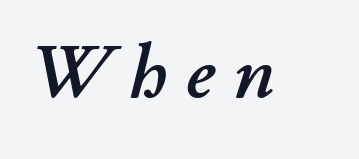
Q: Is the text italic (slanted)? A: Yes, it leans right by about 11 degrees.
Q: Is the text underlined? A: No.
Q: Is the spacing between letters normal or unusually wide? A: Unusually wide.
Q: Width (condensed, normal, or wide)? A: Normal.
Q: Stroke contrast? A: Low.
Q: x-height? A: Small.
Q: Monospaced? A: No.
